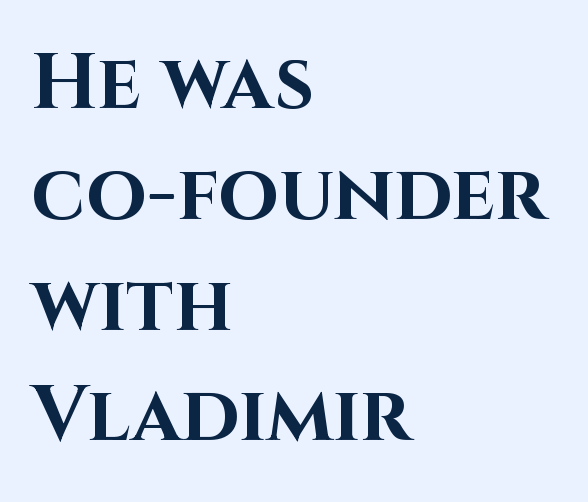
Q: Is the text bold? A: Yes.
Q: Is the text italic (slanted)? A: No, it is upright.
Q: Is the typeface a serif or a sans-serif typeface? A: Sans-serif.
Q: Is the text underlined? A: No.
Q: How is the paragraph aligned? A: Left-aligned.
Q: Is the spacing between letters normal or unusually wide? A: Normal.
Q: Is the spacing between lines tight, normal or loose? A: Normal.
Q: Width (condensed, normal, or wide)? A: Normal.
Q: Stroke contrast? A: High.
Q: x-height? A: Large.
Q: Monospaced? A: No.
